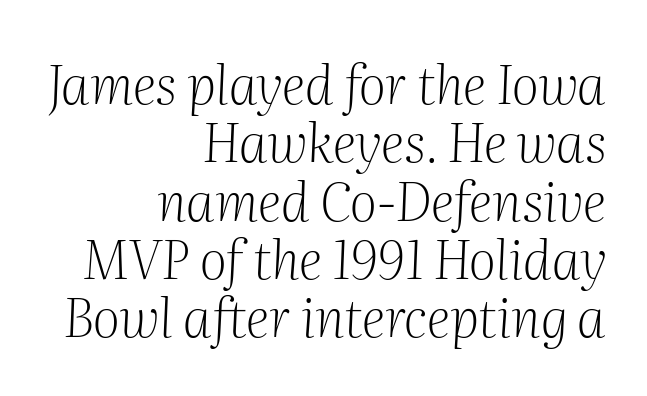
Q: Is the text bold? A: No.
Q: Is the text italic (slanted)? A: Yes, it leans right by about 2 degrees.
Q: Is the typeface a serif or a sans-serif typeface? A: Serif.
Q: Is the text underlined? A: No.
Q: How is the paragraph aligned? A: Right-aligned.
Q: Is the spacing between letters normal or unusually wide? A: Normal.
Q: Is the spacing between lines tight, normal or loose? A: Tight.
Q: Width (condensed, normal, or wide)? A: Normal.
Q: Stroke contrast? A: Medium.
Q: x-height? A: Medium.
Q: Monospaced? A: No.
